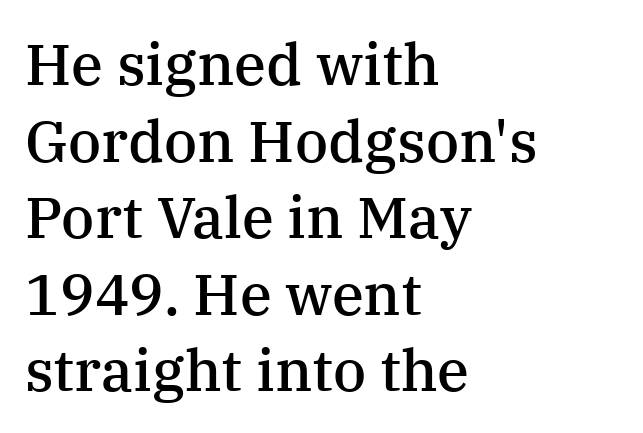
{"serif": "yes", "italic": "no", "bold": "semi", "weight": "semibold", "width": "normal", "stroke_contrast": "medium", "x_height": "medium", "monospaced": "no", "underline": "no", "align": "left", "line_spacing": "normal", "line_spacing_ratio": 1.32, "letter_spacing": "normal", "letter_spacing_em": 0.0, "glyph_px": 58}
